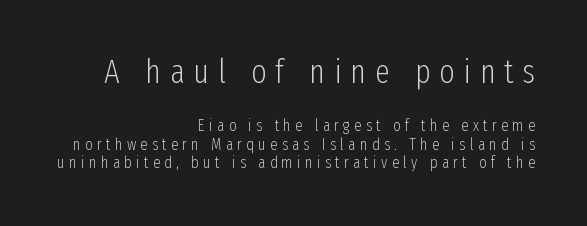
Q: Is the text bold? A: No.
Q: Is the text italic (slanted)? A: No, it is upright.
Q: Is the typeface a serif or a sans-serif typeface? A: Sans-serif.
Q: Is the text underlined? A: No.
Q: How is the paragraph aligned? A: Right-aligned.
Q: Is the spacing between letters normal or unusually wide? A: Unusually wide.
Q: Is the spacing between lines tight, normal or loose? A: Tight.
Q: Which block of text is set in a larger size, the first (top) or the second (bottom)? A: The first (top) one.
Q: Width (condensed, normal, or wide)? A: Condensed.
Q: Stroke contrast? A: Low.
Q: x-height? A: Medium.
Q: Monospaced? A: No.
